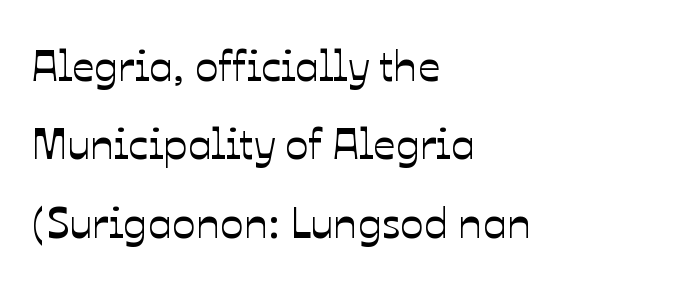
{"italic": "no", "width": "normal", "stroke_contrast": "low", "x_height": "medium", "monospaced": "no", "underline": "no", "align": "left", "line_spacing_ratio": 1.78, "letter_spacing": "normal", "letter_spacing_em": 0.0, "glyph_px": 44}
